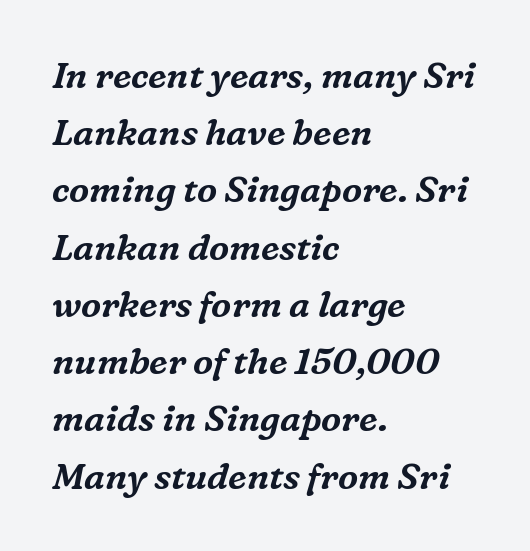
{"serif": "yes", "italic": "yes", "lean": "right", "slant_degrees": 16, "width": "normal", "stroke_contrast": "medium", "x_height": "medium", "monospaced": "no", "underline": "no", "align": "left", "line_spacing": "normal", "line_spacing_ratio": 1.59, "letter_spacing": "normal", "letter_spacing_em": 0.0, "glyph_px": 36}
